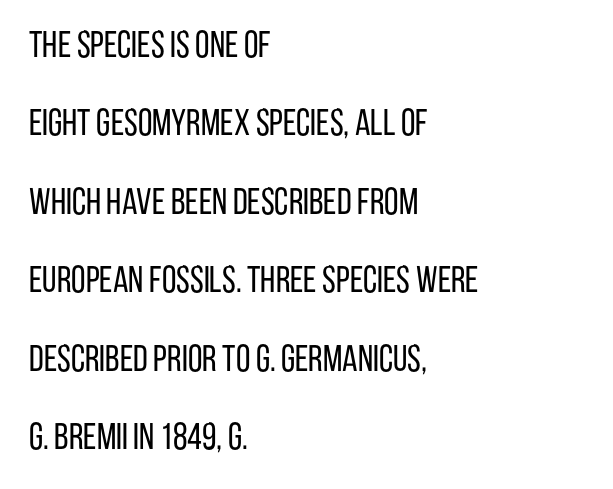
Q: Is the text bold? A: No.
Q: Is the text italic (slanted)? A: No, it is upright.
Q: Is the typeface a serif or a sans-serif typeface? A: Sans-serif.
Q: Is the text underlined? A: No.
Q: How is the paragraph aligned? A: Left-aligned.
Q: Is the spacing between letters normal or unusually wide? A: Normal.
Q: Is the spacing between lines tight, normal or loose? A: Loose.
Q: Width (condensed, normal, or wide)? A: Condensed.
Q: Stroke contrast? A: Low.
Q: x-height? A: Large.
Q: Monospaced? A: No.
